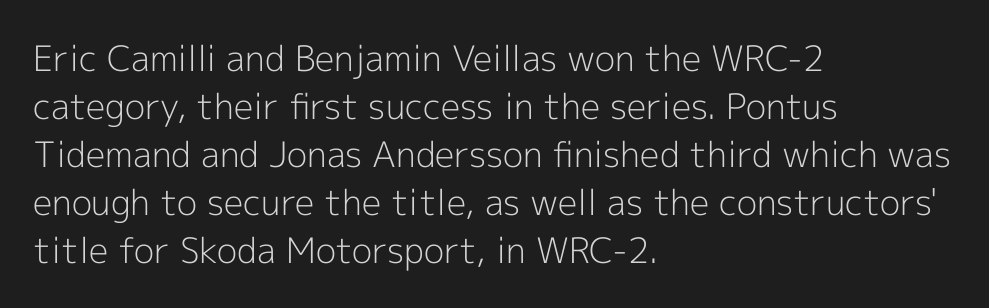
Q: Is the text bold? A: No.
Q: Is the text italic (slanted)? A: No, it is upright.
Q: Is the typeface a serif or a sans-serif typeface? A: Sans-serif.
Q: Is the text underlined? A: No.
Q: How is the paragraph aligned? A: Left-aligned.
Q: Is the spacing between letters normal or unusually wide? A: Normal.
Q: Is the spacing between lines tight, normal or loose? A: Normal.
Q: Width (condensed, normal, or wide)? A: Normal.
Q: x-height? A: Medium.
Q: Monospaced? A: No.
